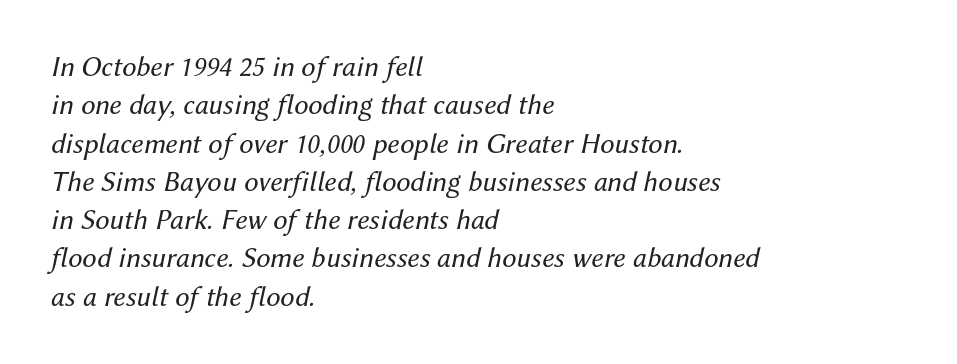
The image shows 29 px regular-weight type, italic (leaning right); set left-aligned, normal line spacing (1.32x), normal letter spacing, not underlined; medium stroke contrast and a medium x-height.
